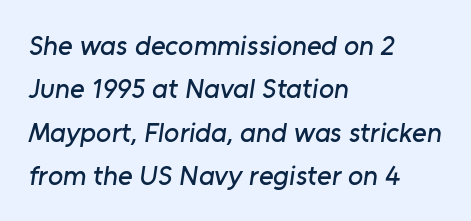
The image shows 28 px sans-serif type; set left-aligned, normal line spacing (1.55x), normal letter spacing, not underlined; low stroke contrast and a medium x-height.
